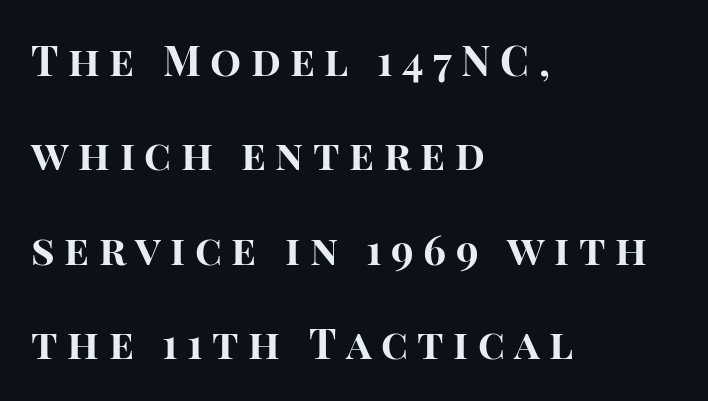
The image shows 41 px bold sans-serif type, upright; set left-aligned, loose line spacing (2.3x), unusually wide letter spacing (+0.23 em), not underlined; high stroke contrast and a large x-height.
